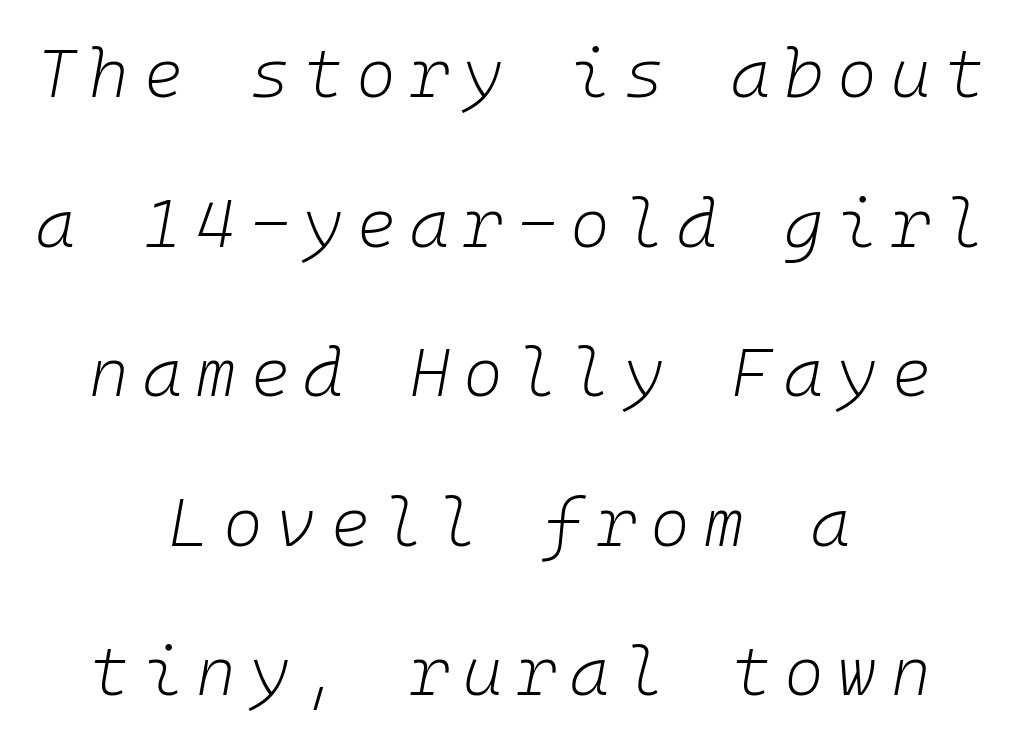
{"italic": "yes", "lean": "right", "slant_degrees": 10, "bold": "no", "weight": "light", "width": "normal", "stroke_contrast": "low", "x_height": "medium", "monospaced": "yes", "underline": "no", "align": "center", "line_spacing": "loose", "line_spacing_ratio": 2.2, "letter_spacing": "wide", "letter_spacing_em": 0.2, "glyph_px": 68}
